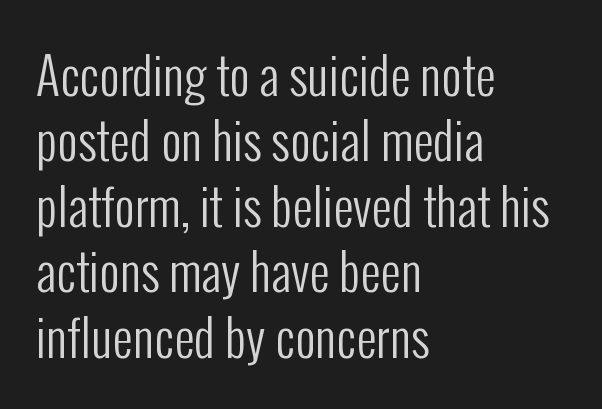
{"serif": "no", "italic": "no", "bold": "no", "weight": "regular", "width": "condensed", "stroke_contrast": "low", "x_height": "medium", "monospaced": "no", "underline": "no", "align": "left", "line_spacing": "normal", "line_spacing_ratio": 1.31, "letter_spacing": "normal", "letter_spacing_em": 0.0, "glyph_px": 50}
